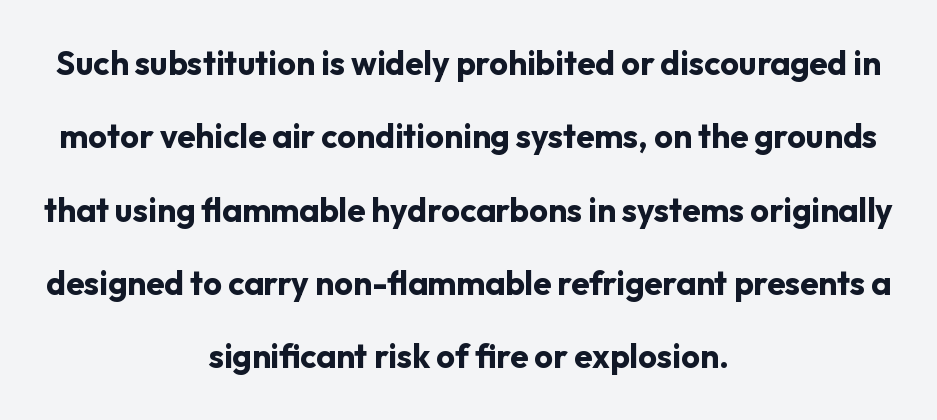
Q: Is the text bold? A: Yes.
Q: Is the text italic (slanted)? A: No, it is upright.
Q: Is the typeface a serif or a sans-serif typeface? A: Sans-serif.
Q: Is the text underlined? A: No.
Q: How is the paragraph aligned? A: Centered.
Q: Is the spacing between letters normal or unusually wide? A: Normal.
Q: Is the spacing between lines tight, normal or loose? A: Loose.
Q: Width (condensed, normal, or wide)? A: Normal.
Q: Stroke contrast? A: Low.
Q: x-height? A: Medium.
Q: Monospaced? A: No.
